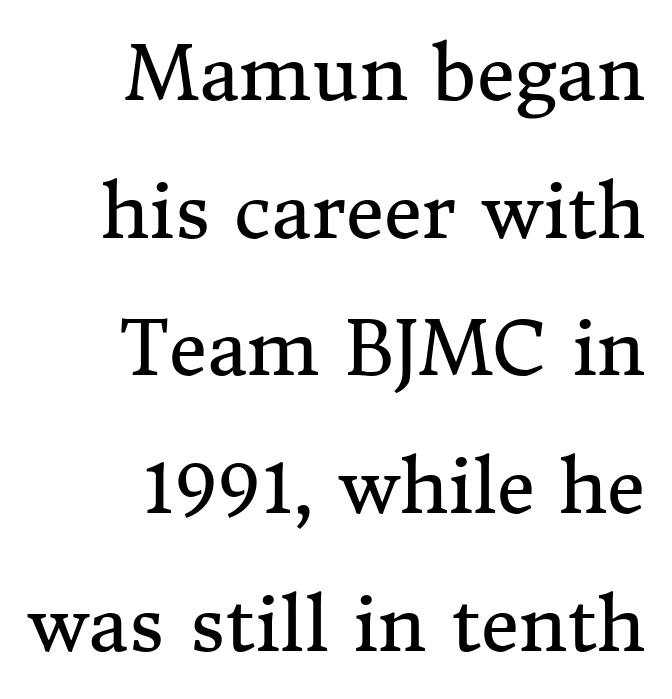
{"serif": "yes", "italic": "no", "bold": "no", "weight": "regular", "width": "normal", "stroke_contrast": "medium", "x_height": "medium", "monospaced": "no", "underline": "no", "align": "right", "line_spacing_ratio": 1.86, "letter_spacing": "normal", "letter_spacing_em": 0.0, "glyph_px": 74}
